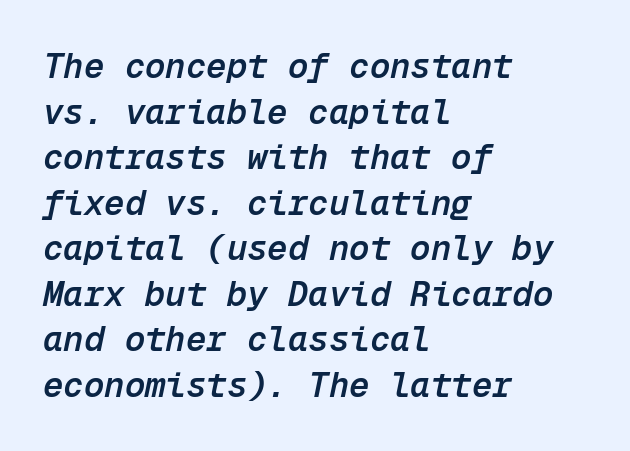
{"italic": "yes", "lean": "right", "slant_degrees": 12, "bold": "semi", "weight": "semibold", "width": "normal", "stroke_contrast": "low", "x_height": "medium", "monospaced": "yes", "underline": "no", "align": "left", "line_spacing": "normal", "line_spacing_ratio": 1.34, "letter_spacing": "normal", "letter_spacing_em": 0.0, "glyph_px": 34}
